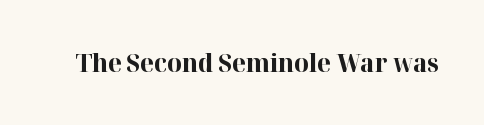
{"italic": "no", "bold": "yes", "underline": "no", "letter_spacing": "normal", "letter_spacing_em": 0.0, "glyph_px": 25}
